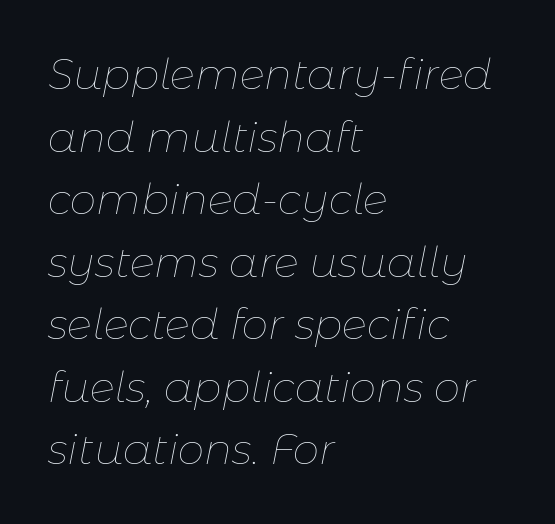
Q: Is the text bold? A: No.
Q: Is the text italic (slanted)? A: Yes, it leans right by about 11 degrees.
Q: Is the text underlined? A: No.
Q: How is the paragraph aligned? A: Left-aligned.
Q: Is the spacing between letters normal or unusually wide? A: Normal.
Q: Is the spacing between lines tight, normal or loose? A: Normal.
Q: Width (condensed, normal, or wide)? A: Normal.
Q: Stroke contrast? A: Low.
Q: x-height? A: Medium.
Q: Monospaced? A: No.
